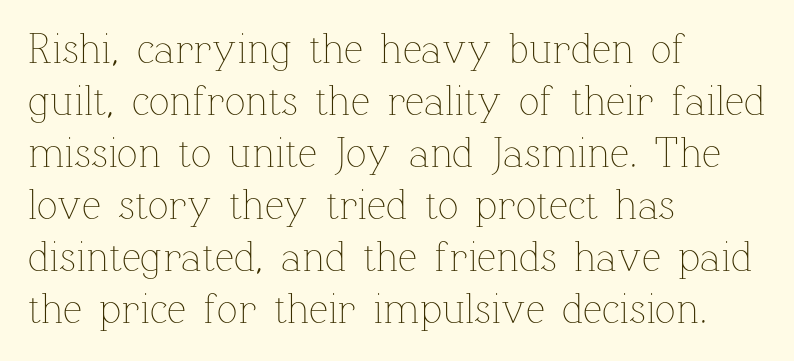
The image shows 43 px thin type, upright; set left-aligned, line spacing 1.21x, normal letter spacing, not underlined; low stroke contrast and a medium x-height.
